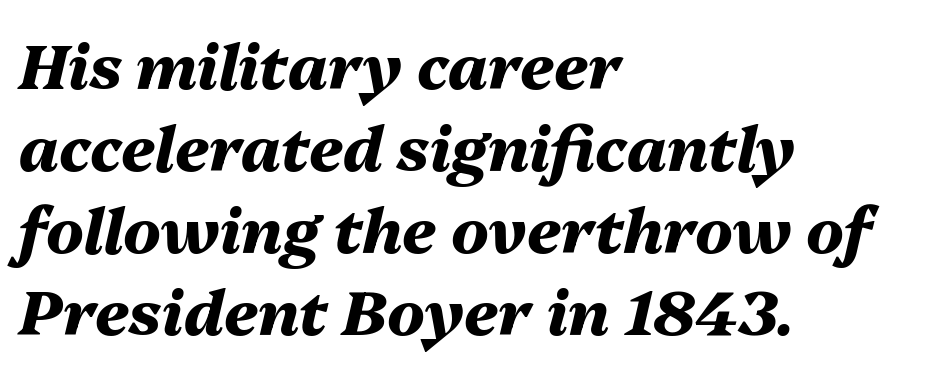
This rendering uses left alignment, leaving the right contour irregular. Descenders are the only things crossing below the line. In terms of letterspacing, this is plain default setting. Note the varied advance widths — an 'i' is clearly narrower than an 'm'.
